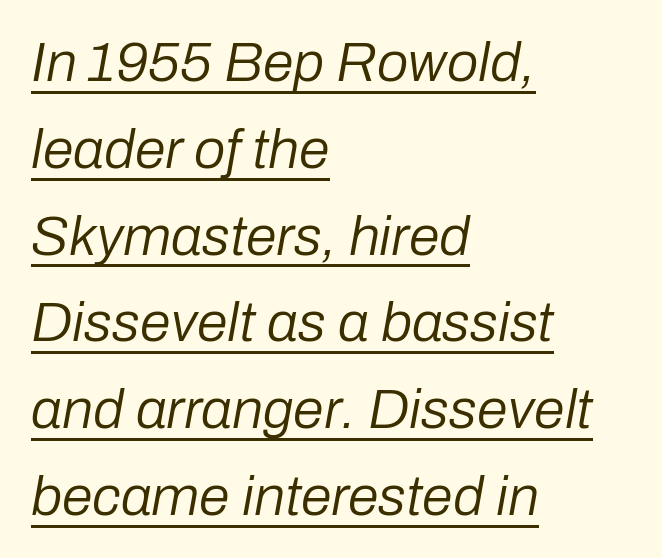
The image shows 56 px regular-weight type, italic (leaning right); set left-aligned, normal line spacing (1.55x), normal letter spacing, underlined; low stroke contrast and a medium x-height.
